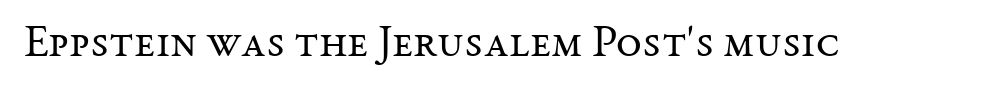
The image shows 45 px regular-weight serif type, upright; set normal letter spacing, not underlined; medium stroke contrast and a medium x-height.
